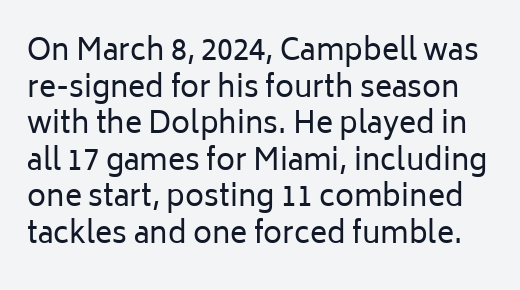
Regular leading. These lines are rendered in a variable-pitch font. Stems and bowls with no extra thickness — not bold. Bare-footed words on every line.
